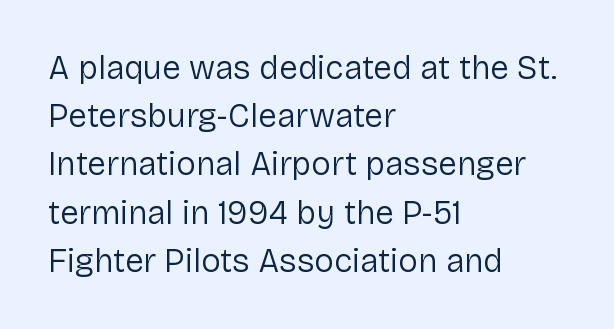
The weight would be labelled regular, book, light, or lighter still. The passage shown has conventional tracking throughout. Unmarked baselines from the first word to the last. Students, observe: this is what conventionally led text looks like. Do the characters align in a grid? No, the font is proportional.
